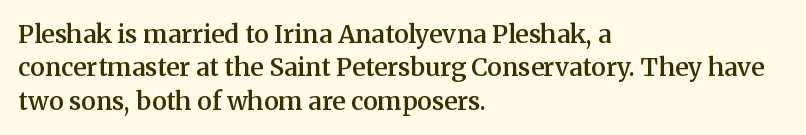
The image shows 25 px text type, upright; set left-aligned, normal line spacing (1.34x), normal letter spacing, not underlined.
